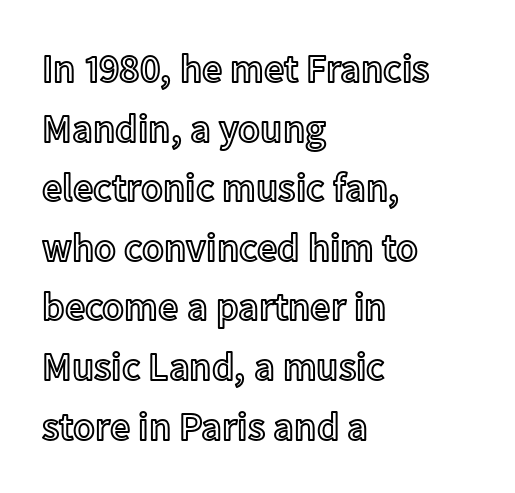
The passage shown has conventional tracking throughout. Unmarked baselines from the first word to the last. Every row of glyphs begins at an identical x-position on the left. This sample has the flowing, uneven cadence of proportional lettering. Regular leading.
